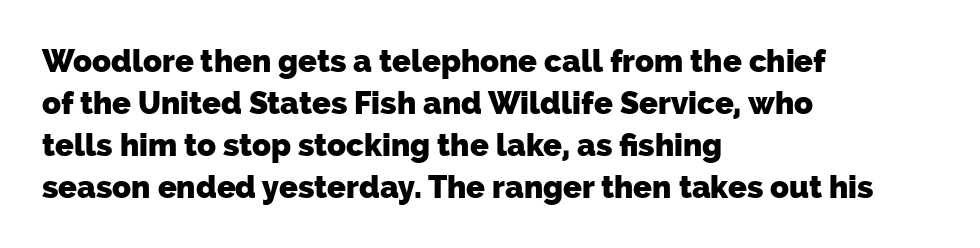
Q: Is the text bold? A: Yes.
Q: Is the typeface a serif or a sans-serif typeface? A: Sans-serif.
Q: Is the text underlined? A: No.
Q: How is the paragraph aligned? A: Left-aligned.
Q: Is the spacing between letters normal or unusually wide? A: Normal.
Q: Is the spacing between lines tight, normal or loose? A: Normal.
Q: Width (condensed, normal, or wide)? A: Normal.
Q: Stroke contrast? A: Low.
Q: x-height? A: Medium.
Q: Monospaced? A: No.
